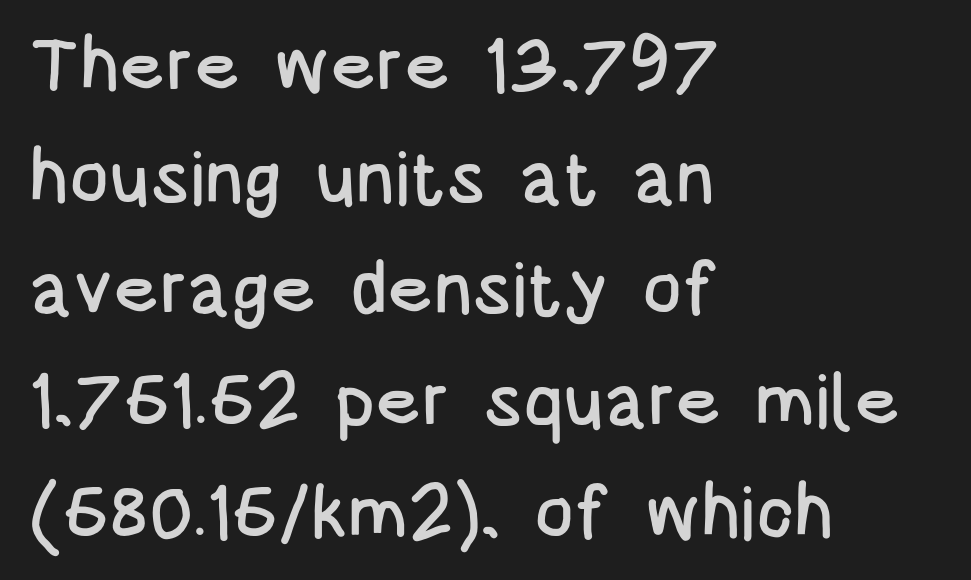
The image shows 74 px condensed sans-serif type, upright; set left-aligned, normal line spacing (1.51x), normal letter spacing, not underlined; low stroke contrast and a large x-height.
